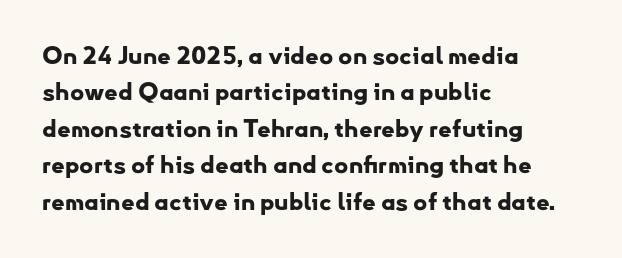
{"italic": "no", "bold": "yes", "underline": "no", "align": "left", "line_spacing": "normal", "line_spacing_ratio": 1.52, "letter_spacing": "normal", "letter_spacing_em": 0.0, "glyph_px": 24}
